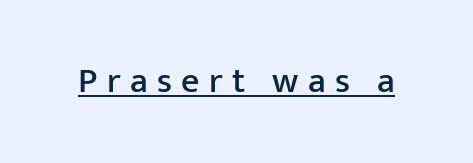
{"serif": "no", "italic": "no", "width": "normal", "stroke_contrast": "low", "x_height": "medium", "monospaced": "no", "underline": "yes", "letter_spacing": "wide", "letter_spacing_em": 0.26, "glyph_px": 36}
